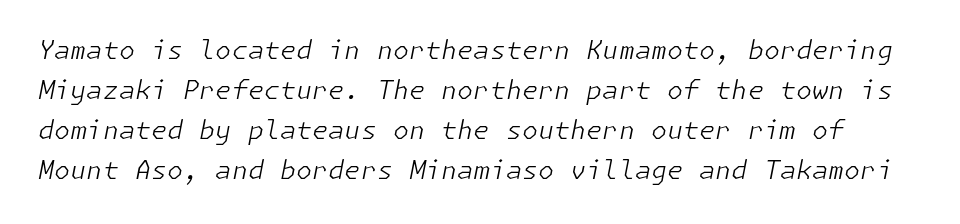
{"italic": "yes", "lean": "right", "slant_degrees": 11, "bold": "no", "underline": "no", "line_spacing": "normal", "line_spacing_ratio": 1.54, "letter_spacing": "normal", "letter_spacing_em": 0.0, "glyph_px": 26}
